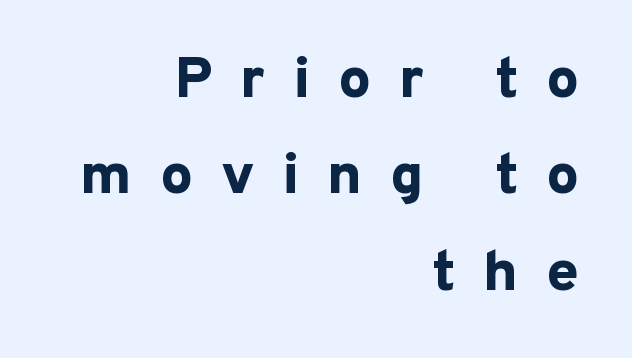
{"serif": "no", "italic": "no", "bold": "yes", "weight": "bold", "width": "normal", "stroke_contrast": "low", "x_height": "medium", "monospaced": "no", "underline": "no", "align": "right", "line_spacing": "normal", "line_spacing_ratio": 1.66, "letter_spacing": "wide", "letter_spacing_em": 0.48, "glyph_px": 58}
